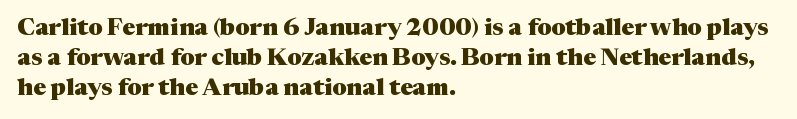
The characters look thick and weighty, a clear bold. Rows of type keep a routine distance in the vertical direction. Each word holds together tightly as a unit, with standard inter-letter gaps. Does the copy run flush right? No — it runs flush left. Beneath every word, the page is bare.
